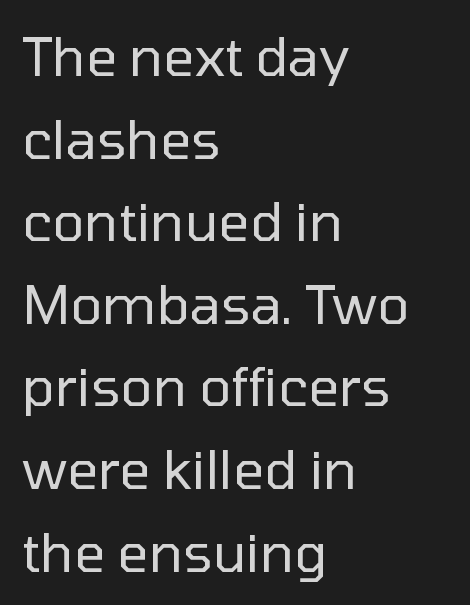
Q: Is the text bold? A: No.
Q: Is the text italic (slanted)? A: No, it is upright.
Q: Is the typeface a serif or a sans-serif typeface? A: Sans-serif.
Q: Is the text underlined? A: No.
Q: How is the paragraph aligned? A: Left-aligned.
Q: Is the spacing between letters normal or unusually wide? A: Normal.
Q: Is the spacing between lines tight, normal or loose? A: Normal.
Q: Width (condensed, normal, or wide)? A: Normal.
Q: Stroke contrast? A: Low.
Q: x-height? A: Medium.
Q: Monospaced? A: No.
